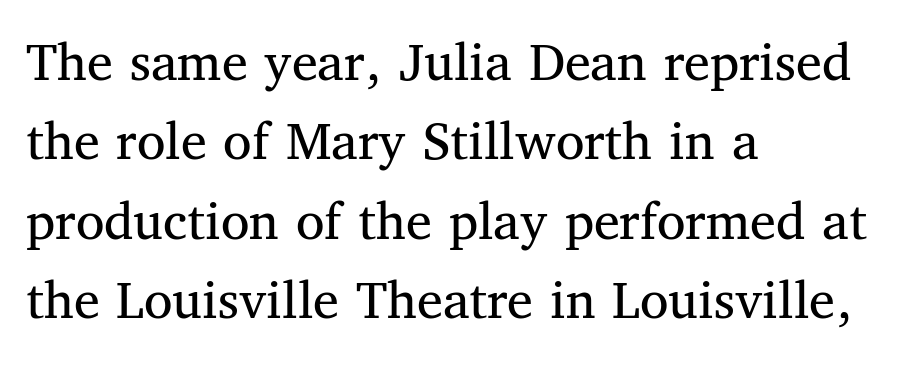
Q: Is the text bold? A: No.
Q: Is the text italic (slanted)? A: No, it is upright.
Q: Is the typeface a serif or a sans-serif typeface? A: Serif.
Q: Is the text underlined? A: No.
Q: How is the paragraph aligned? A: Left-aligned.
Q: Is the spacing between letters normal or unusually wide? A: Normal.
Q: Is the spacing between lines tight, normal or loose? A: Normal.
Q: Width (condensed, normal, or wide)? A: Normal.
Q: Stroke contrast? A: Medium.
Q: x-height? A: Medium.
Q: Monospaced? A: No.
